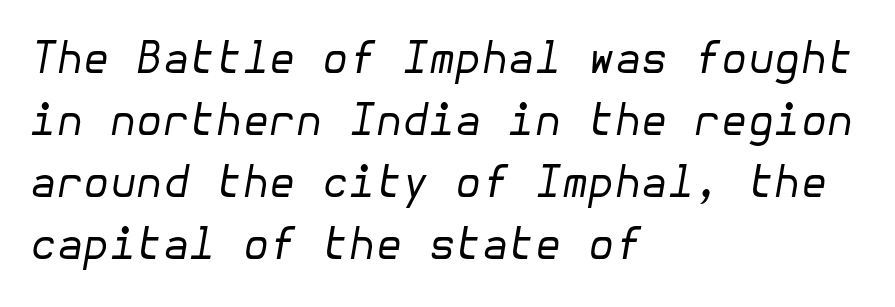
{"italic": "yes", "lean": "right", "slant_degrees": 10, "bold": "no", "weight": "regular", "width": "normal", "stroke_contrast": "low", "x_height": "medium", "underline": "no", "align": "left", "line_spacing": "normal", "line_spacing_ratio": 1.44, "letter_spacing": "normal", "letter_spacing_em": 0.0, "glyph_px": 43}
